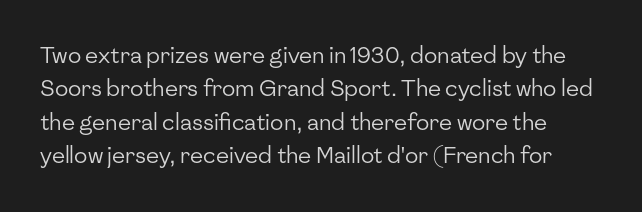
The image shows 22 px text type, upright; set normal line spacing (1.52x), normal letter spacing, not underlined.
